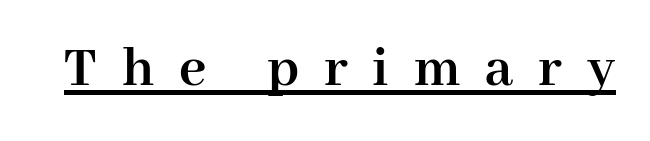
{"serif": "yes", "italic": "no", "bold": "yes", "weight": "semibold", "width": "normal", "stroke_contrast": "high", "x_height": "medium", "monospaced": "no", "underline": "yes", "letter_spacing": "wide", "letter_spacing_em": 0.42, "glyph_px": 59}
